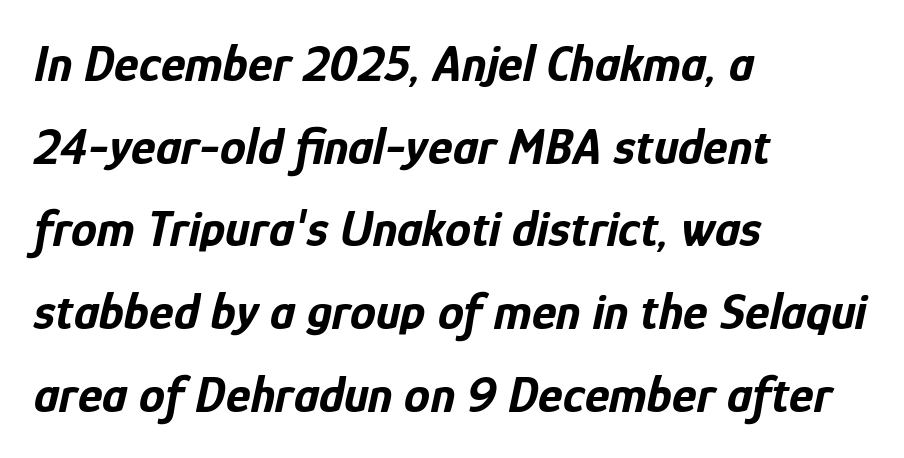
Q: Is the text bold? A: Yes.
Q: Is the text italic (slanted)? A: Yes, it leans right by about 12 degrees.
Q: Is the text underlined? A: No.
Q: How is the paragraph aligned? A: Left-aligned.
Q: Is the spacing between letters normal or unusually wide? A: Normal.
Q: Is the spacing between lines tight, normal or loose? A: Normal.
Q: Width (condensed, normal, or wide)? A: Condensed.
Q: Stroke contrast? A: Low.
Q: x-height? A: Medium.
Q: Monospaced? A: No.
